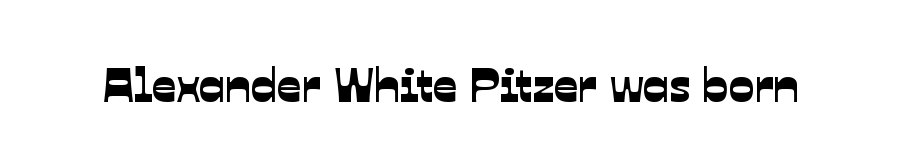
Q: Is the typeface a serif or a sans-serif typeface? A: Sans-serif.
Q: Is the text underlined? A: No.
Q: Is the spacing between letters normal or unusually wide? A: Normal.
Q: Width (condensed, normal, or wide)? A: Normal.
Q: Stroke contrast? A: Low.
Q: x-height? A: Medium.
Q: Monospaced? A: No.
